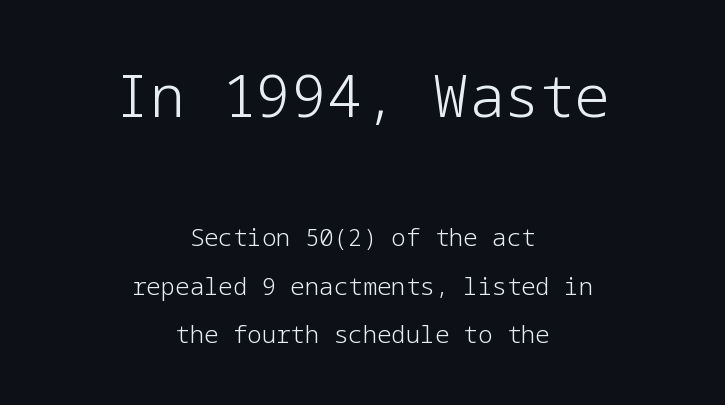
{"serif": "no", "italic": "no", "bold": "no", "weight": "light", "width": "normal", "stroke_contrast": "low", "x_height": "medium", "underline": "no", "align": "center", "line_spacing": "loose", "line_spacing_ratio": 2.03, "letter_spacing": "normal", "letter_spacing_em": 0.0, "larger_block": "first", "size_ratio": 2.46, "glyph_px": 59}
